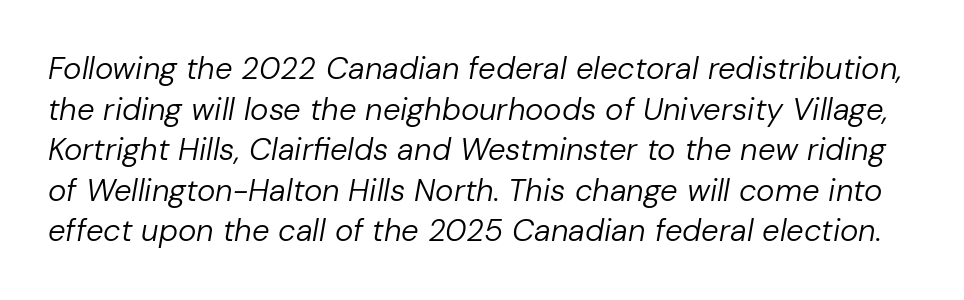
{"italic": "yes", "lean": "right", "slant_degrees": 10, "bold": "no", "weight": "regular", "width": "normal", "stroke_contrast": "low", "x_height": "medium", "monospaced": "no", "underline": "no", "line_spacing": "normal", "line_spacing_ratio": 1.31, "letter_spacing": "normal", "letter_spacing_em": 0.0, "glyph_px": 31}
